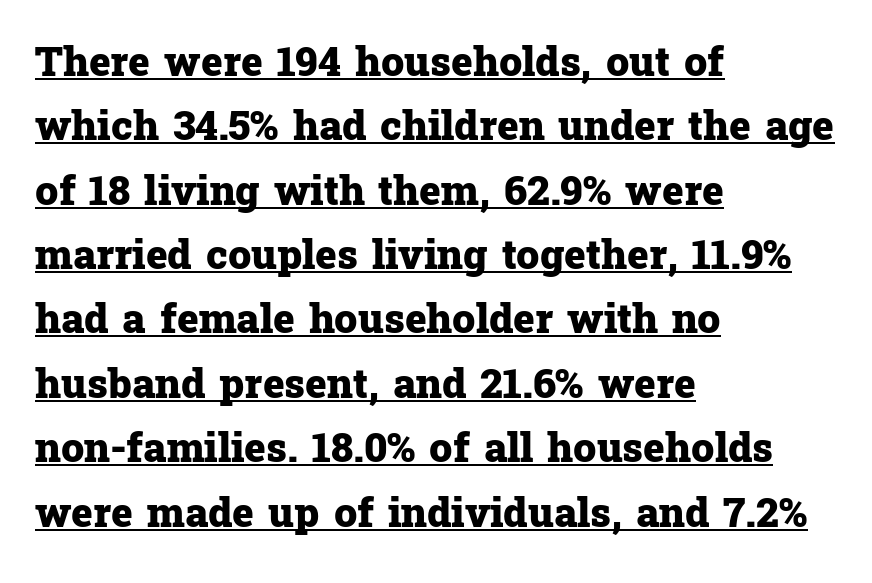
This rendering leaves character spacing at its baseline value. Has an underline been added? It has. What's the leading like? Ordinary, nothing unusual. Leftover space on each line is placed entirely after the last word. Font category for this specimen: serif.
